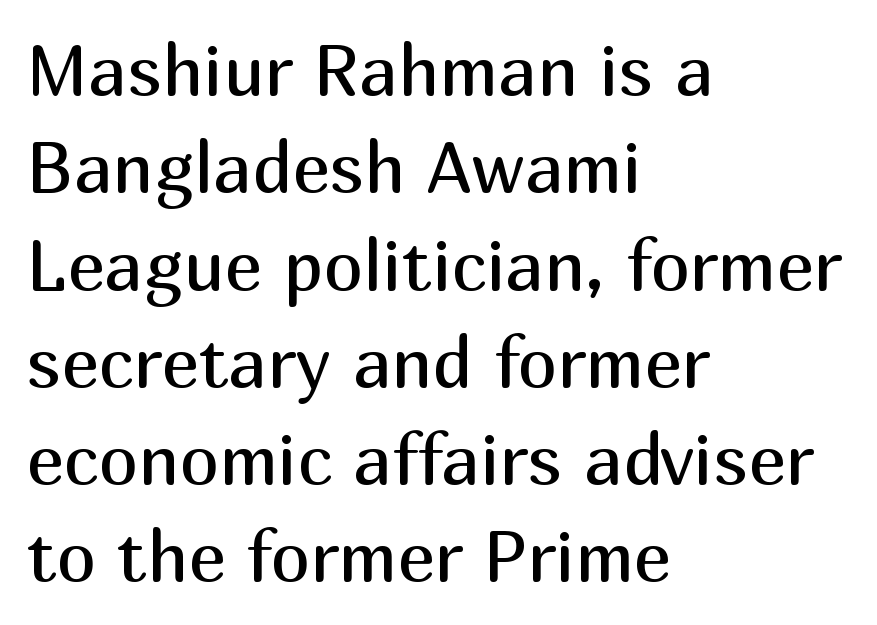
{"serif": "no", "italic": "no", "bold": "no", "weight": "regular", "width": "normal", "stroke_contrast": "medium", "x_height": "medium", "monospaced": "no", "underline": "no", "align": "left", "line_spacing": "normal", "line_spacing_ratio": 1.37, "letter_spacing": "normal", "letter_spacing_em": 0.0, "glyph_px": 71}
